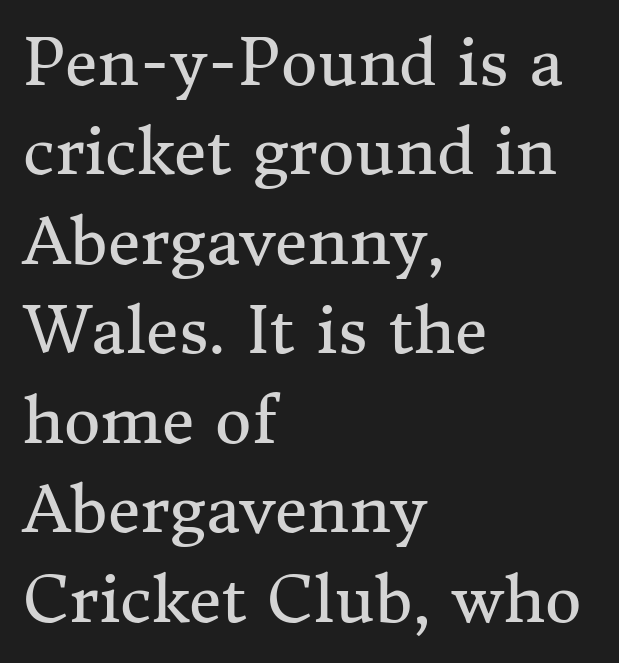
Q: Is the text bold? A: No.
Q: Is the text italic (slanted)? A: No, it is upright.
Q: Is the typeface a serif or a sans-serif typeface? A: Serif.
Q: Is the text underlined? A: No.
Q: How is the paragraph aligned? A: Left-aligned.
Q: Is the spacing between letters normal or unusually wide? A: Normal.
Q: Is the spacing between lines tight, normal or loose? A: Normal.
Q: Width (condensed, normal, or wide)? A: Normal.
Q: Stroke contrast? A: Medium.
Q: x-height? A: Medium.
Q: Monospaced? A: No.
